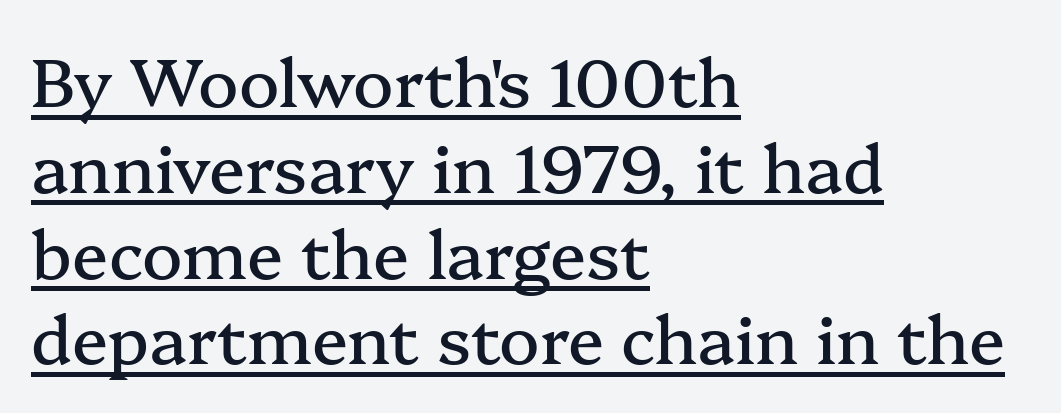
Q: Is the text italic (slanted)? A: No, it is upright.
Q: Is the typeface a serif or a sans-serif typeface? A: Serif.
Q: Is the text underlined? A: Yes.
Q: How is the paragraph aligned? A: Left-aligned.
Q: Is the spacing between letters normal or unusually wide? A: Normal.
Q: Is the spacing between lines tight, normal or loose? A: Normal.
Q: Width (condensed, normal, or wide)? A: Normal.
Q: Stroke contrast? A: Medium.
Q: x-height? A: Medium.
Q: Monospaced? A: No.
